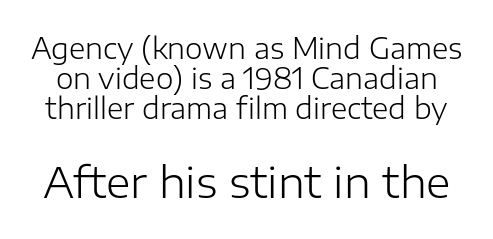
{"serif": "no", "italic": "no", "bold": "no", "weight": "light", "width": "normal", "stroke_contrast": "low", "x_height": "medium", "monospaced": "no", "underline": "no", "line_spacing": "tight", "line_spacing_ratio": 1.08, "letter_spacing": "normal", "letter_spacing_em": 0.0, "larger_block": "second", "size_ratio": 1.5, "glyph_px": 42}
